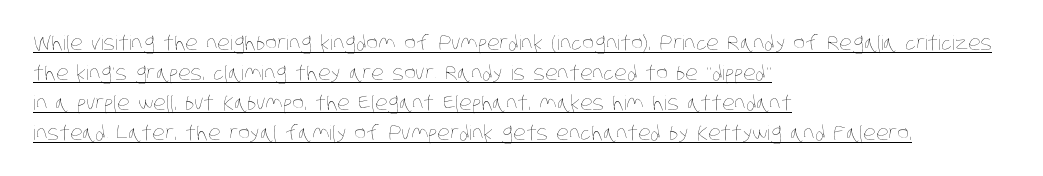
{"bold": "no", "underline": "yes", "align": "left", "line_spacing": "normal", "line_spacing_ratio": 1.5, "letter_spacing": "normal", "letter_spacing_em": 0.0, "glyph_px": 20}
